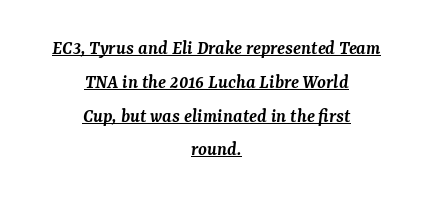
{"italic": "yes", "lean": "right", "slant_degrees": 7, "bold": "semi", "underline": "yes", "align": "center", "line_spacing": "normal", "line_spacing_ratio": 1.69, "letter_spacing": "normal", "letter_spacing_em": 0.0, "glyph_px": 20}
